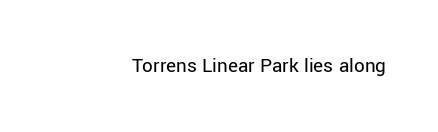
{"italic": "no", "bold": "no", "underline": "no", "letter_spacing": "normal", "letter_spacing_em": 0.0, "glyph_px": 21}
